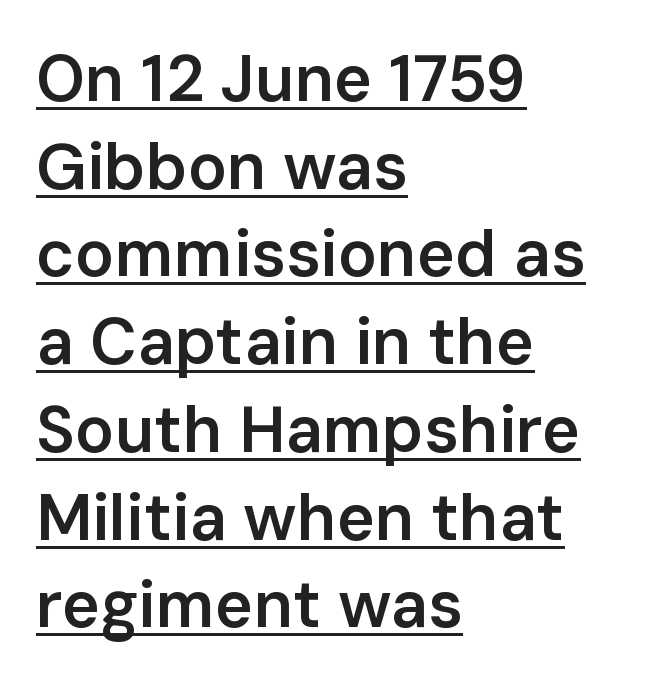
Letterform terminals end flat and unadorned throughout the passage. The type is set solid horizontally, with unmodified tracking. Has an underline been added? It has. The lines sit at an ordinary, default distance from one another. This is the regular roman posture of the typeface. Is this a fixed-width face? No — the glyphs have proportional, varying widths.
